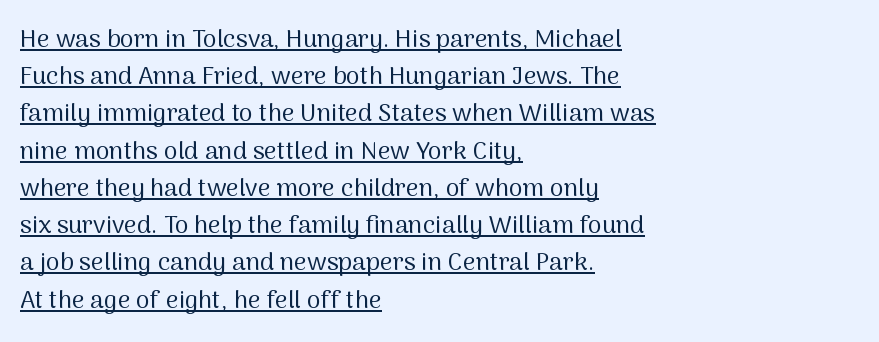
{"italic": "no", "bold": "no", "underline": "yes", "align": "left", "line_spacing": "normal", "line_spacing_ratio": 1.49, "letter_spacing": "normal", "letter_spacing_em": 0.0, "glyph_px": 25}
